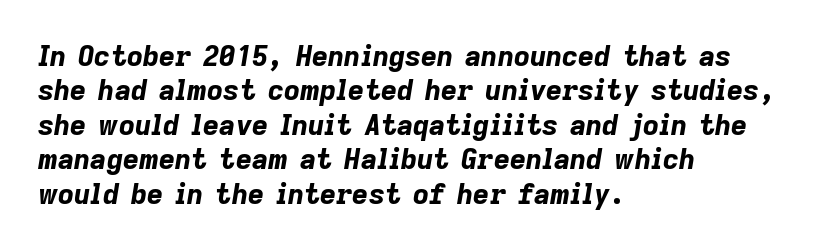
The image shows 28 px bold type, italic (leaning right); set left-aligned, line spacing 1.23x, normal letter spacing, not underlined; low stroke contrast and a medium x-height.
